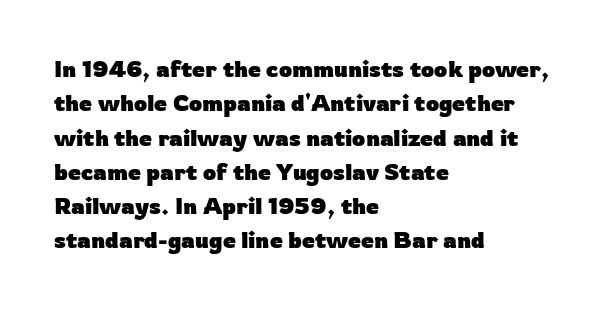
Q: Is the text bold? A: Yes.
Q: Is the text italic (slanted)? A: No, it is upright.
Q: Is the text underlined? A: No.
Q: How is the paragraph aligned? A: Left-aligned.
Q: Is the spacing between letters normal or unusually wide? A: Normal.
Q: Is the spacing between lines tight, normal or loose? A: Normal.
